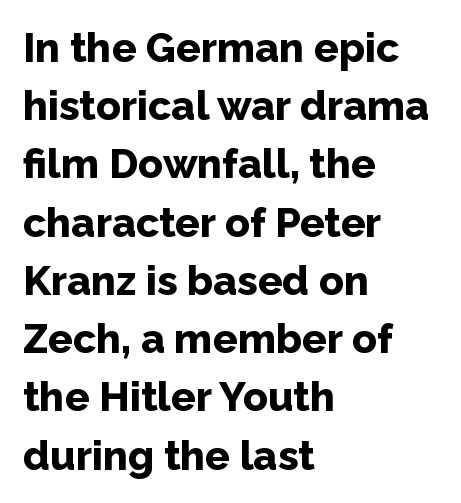
The image shows 41 px bold sans-serif type, upright; set left-aligned, normal line spacing (1.42x), normal letter spacing, not underlined; low stroke contrast and a medium x-height.
